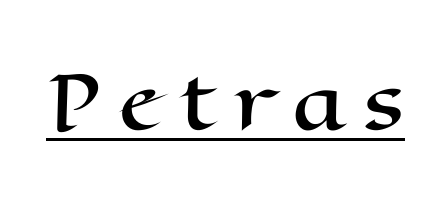
Every word sits above its own underline. These lines are rendered in a variable-pitch font. The tracking reads as deliberately expanded to a designer's eye. Vertical strokes here are truly vertical.
